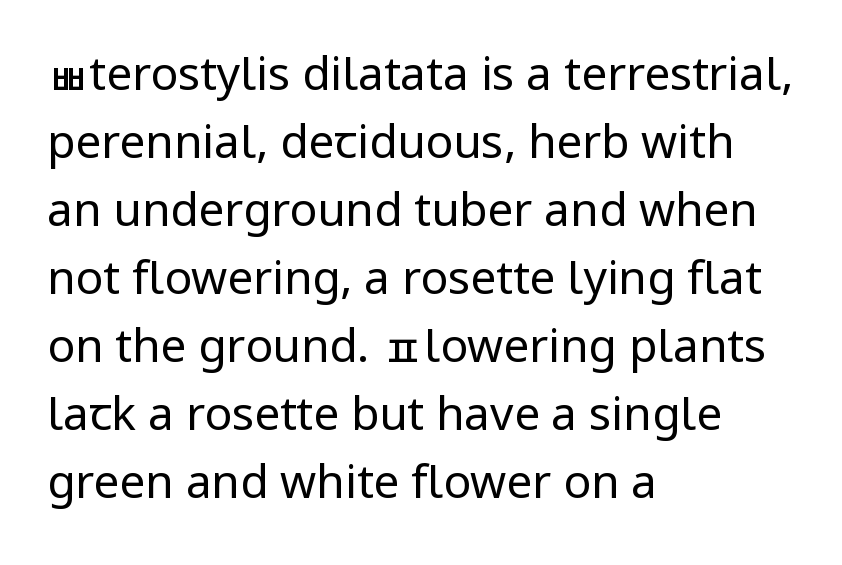
{"serif": "no", "italic": "no", "bold": "no", "weight": "regular", "width": "normal", "stroke_contrast": "low", "x_height": "medium", "monospaced": "no", "underline": "no", "align": "left", "line_spacing": "normal", "line_spacing_ratio": 1.48, "letter_spacing": "normal", "letter_spacing_em": 0.0, "glyph_px": 46}
